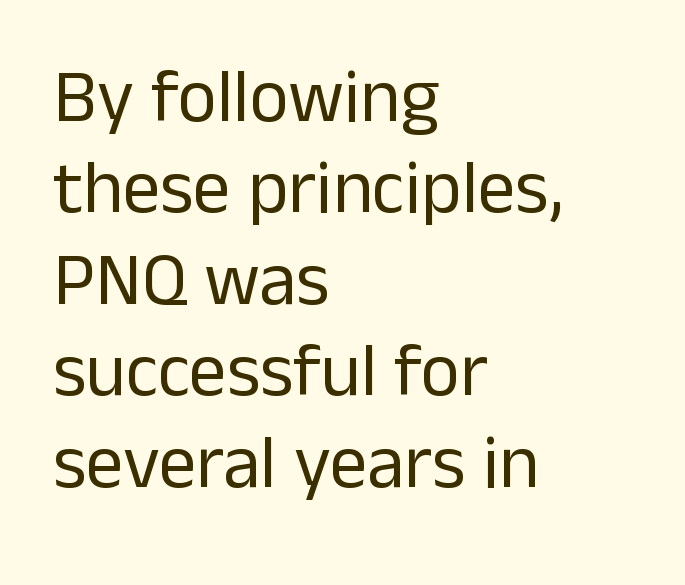
{"serif": "no", "italic": "no", "bold": "no", "weight": "regular", "width": "normal", "stroke_contrast": "low", "x_height": "medium", "monospaced": "no", "underline": "no", "align": "left", "line_spacing_ratio": 1.22, "letter_spacing": "normal", "letter_spacing_em": 0.0, "glyph_px": 75}
